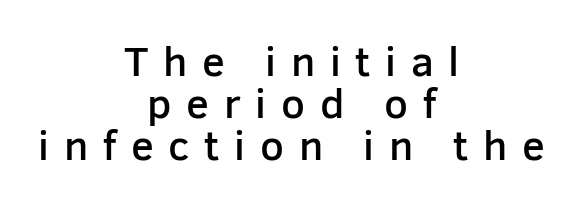
The lettering stays uniformly vertical, giving the passage a roman look. The text was rendered using a sans face with plain stroke endings. Is the block centered? Yes — each line is placed symmetrically about the middle. Do the characters align in a grid? No, the font is proportional.
